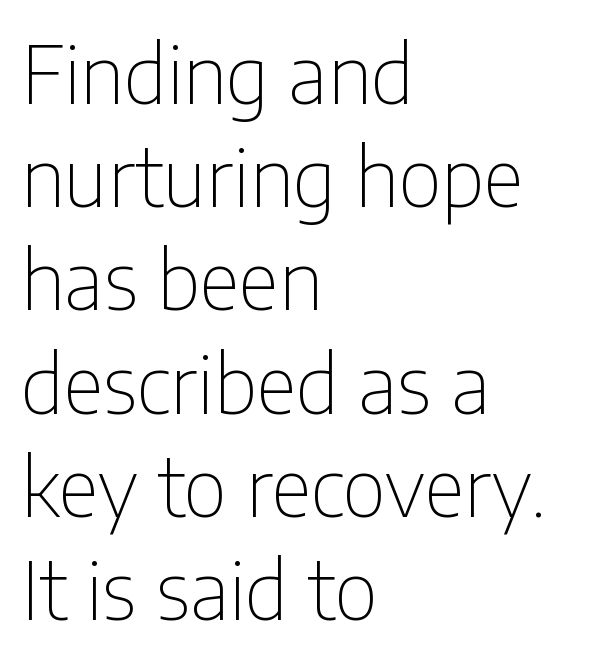
Check under the words: just untouched page. The letters sit at their default tracking, neither squeezed nor spread. Is the stroke heavy? The answer is a plain regular-or-lighter. Caption: multi-line text, flush left, ragged right. Nothing sits at the stroke ends, so this counts as sans-serif.
